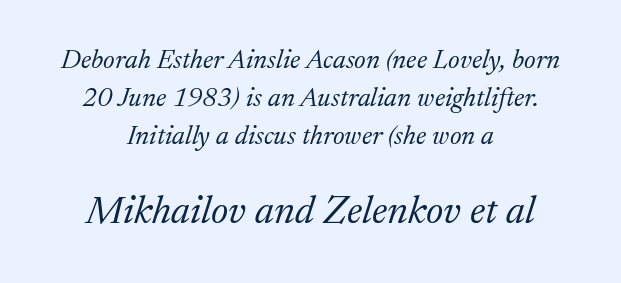
The image shows 40 px light serif type, italic (leaning right); set centered, normal line spacing (1.4x), normal letter spacing, not underlined; the second (bottom) block is 1.48x larger; medium stroke contrast and a medium x-height.
